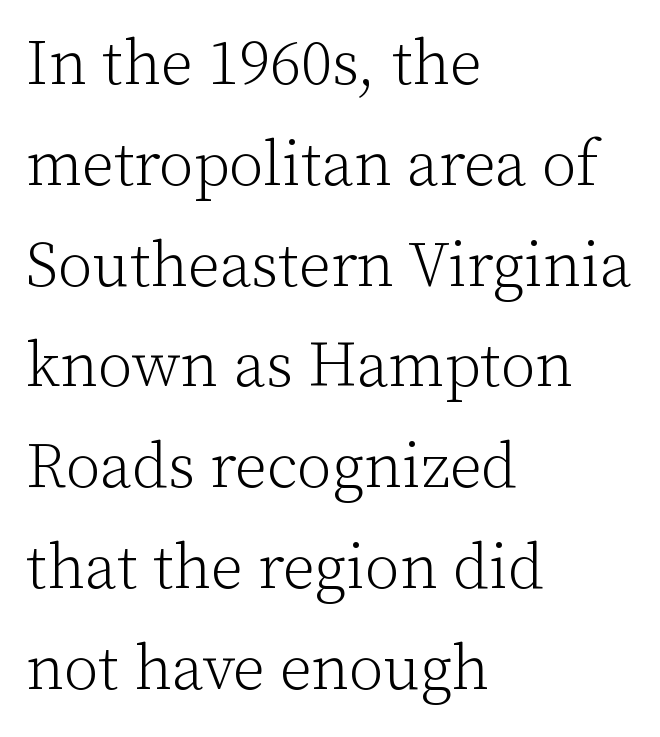
{"serif": "yes", "italic": "no", "bold": "no", "weight": "light", "width": "normal", "stroke_contrast": "low", "x_height": "medium", "monospaced": "no", "underline": "no", "align": "left", "line_spacing": "normal", "line_spacing_ratio": 1.6, "letter_spacing": "normal", "letter_spacing_em": 0.0, "glyph_px": 63}
